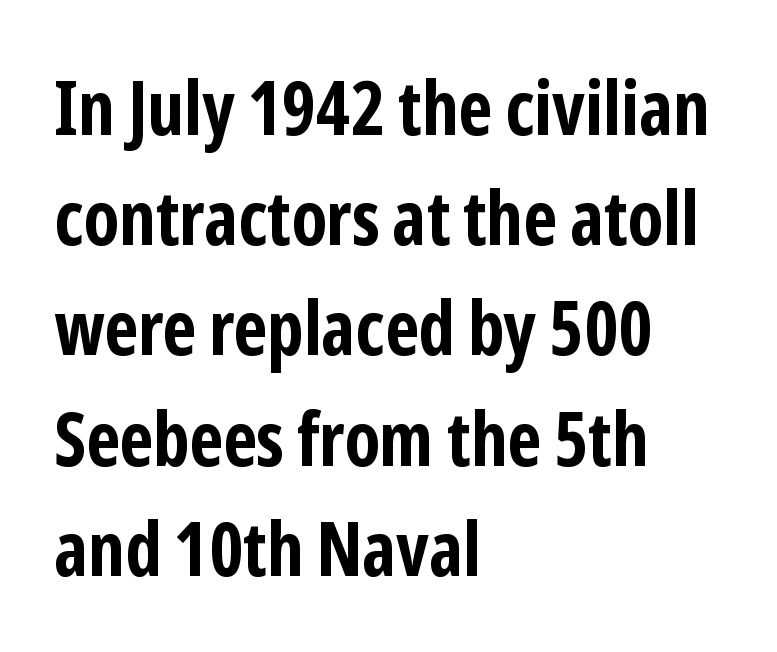
The image shows 75 px bold, condensed sans-serif type, upright; set left-aligned, normal line spacing (1.47x), normal letter spacing, not underlined; low stroke contrast and a medium x-height.
